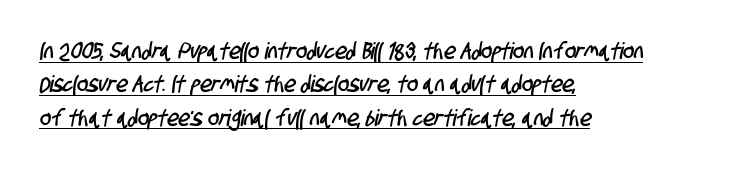
{"underline": "yes", "align": "left", "line_spacing": "normal", "line_spacing_ratio": 1.45, "letter_spacing": "normal", "letter_spacing_em": 0.0, "glyph_px": 23}
